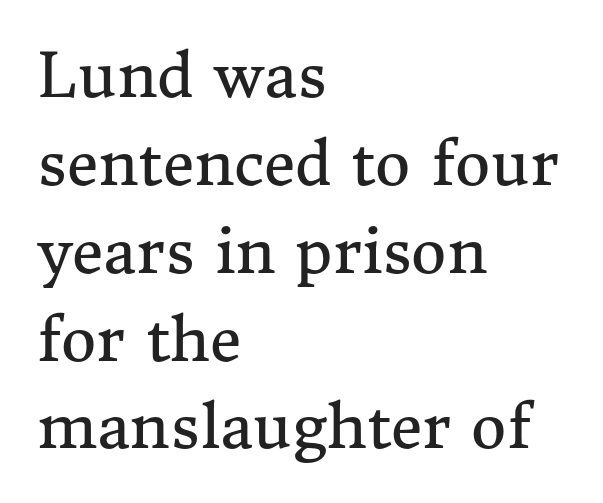
{"serif": "yes", "italic": "no", "bold": "no", "weight": "regular", "width": "normal", "stroke_contrast": "medium", "x_height": "medium", "monospaced": "no", "underline": "no", "align": "left", "line_spacing": "normal", "line_spacing_ratio": 1.44, "letter_spacing": "normal", "letter_spacing_em": 0.0, "glyph_px": 61}
